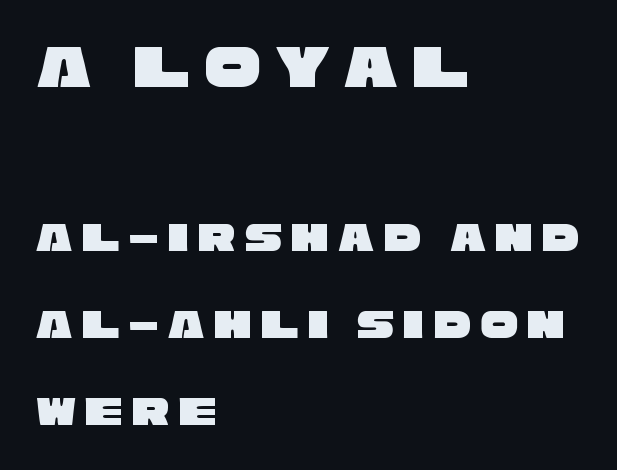
Spacing verdict: proportional, widths tailored to each character. The paragraph shown leans on its left margin. Notice the wide empty band between every row — that's loose leading. Larger block? The one above; the one below is distinctly smaller. The horizontal fit of the characters is loose and conspicuously gappy.
